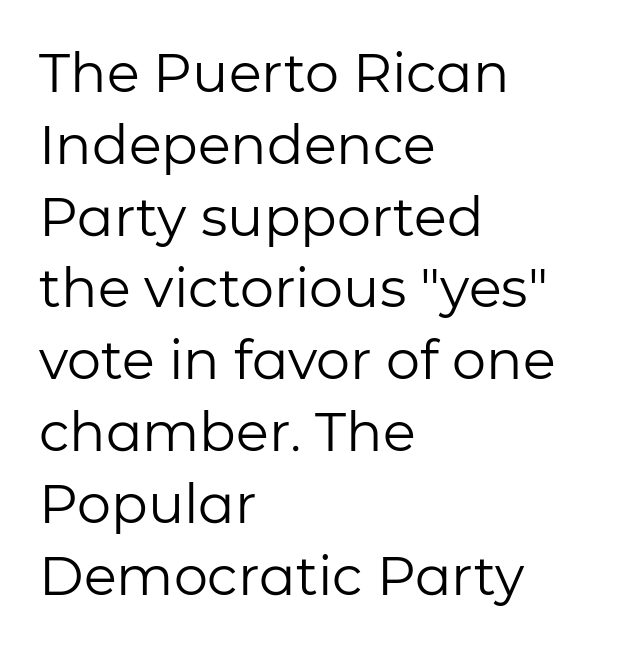
Does the lettering tilt? It doesn't — this is upright. The setting favours the left margin, as ordinary paragraphs usually do. Notice how descenders clear the ascenders below comfortably — that's standard leading. Only glyphs here, with clear space below each row.
